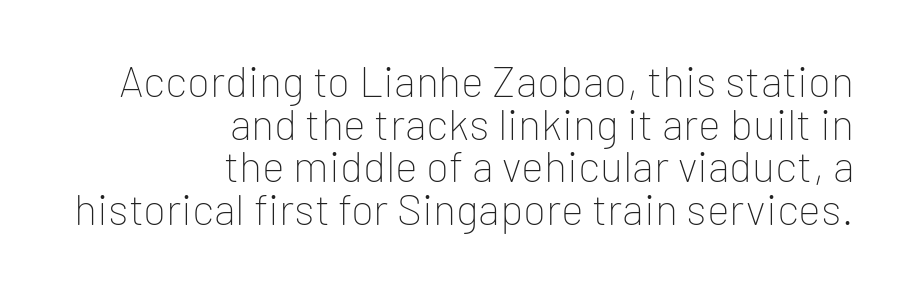
Q: Is the text bold? A: No.
Q: Is the text italic (slanted)? A: No, it is upright.
Q: Is the typeface a serif or a sans-serif typeface? A: Sans-serif.
Q: Is the text underlined? A: No.
Q: How is the paragraph aligned? A: Right-aligned.
Q: Is the spacing between letters normal or unusually wide? A: Normal.
Q: Is the spacing between lines tight, normal or loose? A: Tight.
Q: Width (condensed, normal, or wide)? A: Normal.
Q: Stroke contrast? A: Low.
Q: x-height? A: Medium.
Q: Monospaced? A: No.
